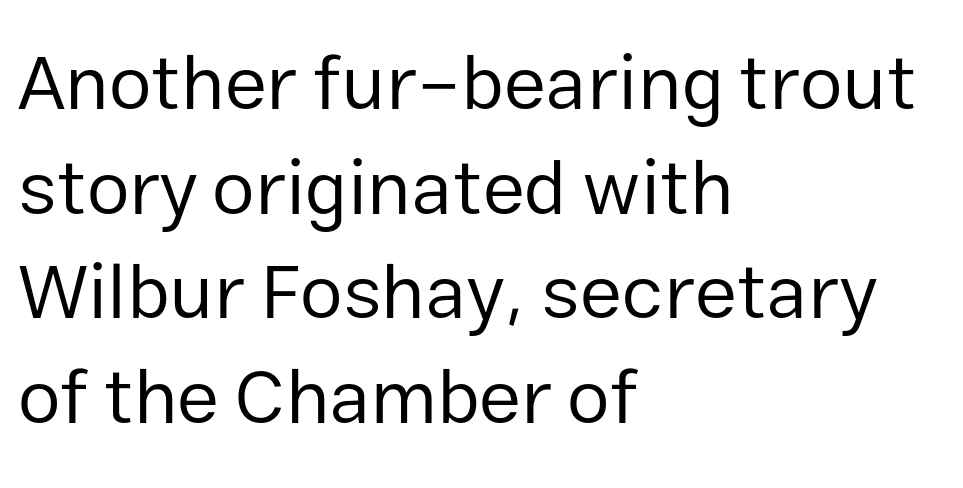
The image shows 77 px regular-weight sans-serif type, upright; set left-aligned, normal line spacing (1.36x), normal letter spacing, not underlined; low stroke contrast and a medium x-height.
